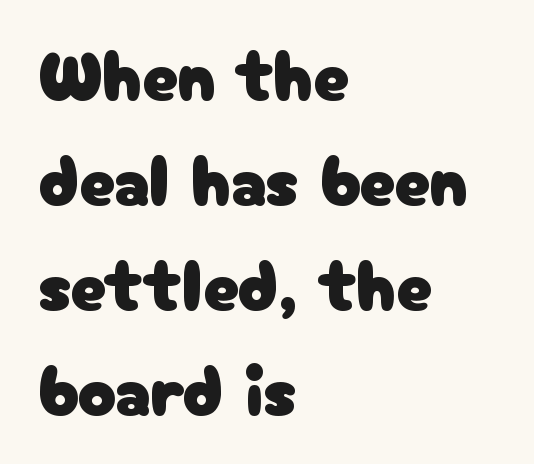
The font's upright variant was chosen for this text. You could not count columns in this text — the font is proportionally spaced. This block has exactly the height ordinary leading produces. Regarding serifs, this sample does without them. You could call the tracking neutral — neither tight nor loose. Layout note: lines flush left.
